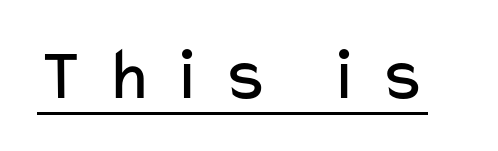
In terms of posture, this sample is upright. The face used here is proportionally spaced, like ordinary book or web type. What decoration does the sample have? An underline. Stroke terminals: plain, sans-serif.
